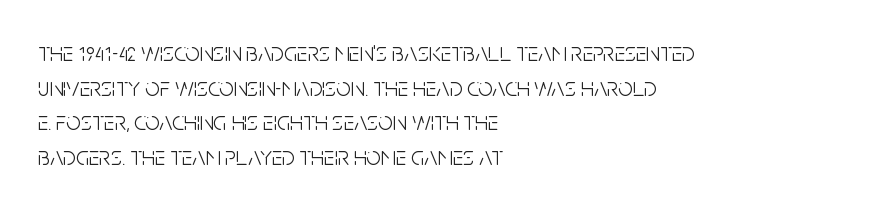
{"italic": "no", "bold": "no", "underline": "no", "align": "left", "line_spacing": "normal", "line_spacing_ratio": 1.33, "letter_spacing": "normal", "letter_spacing_em": 0.0, "glyph_px": 26}
